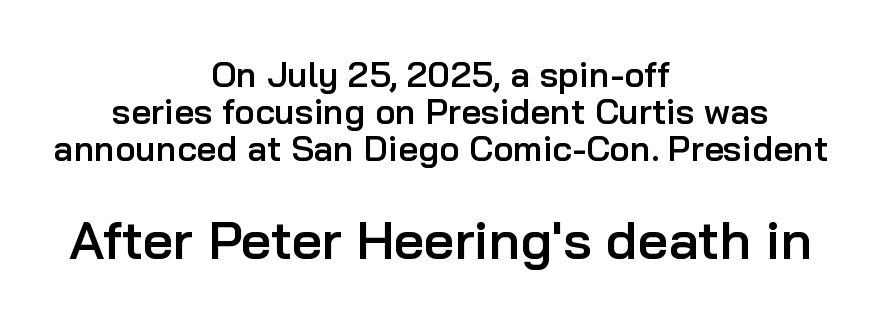
{"serif": "no", "italic": "no", "bold": "semi", "weight": "semibold", "width": "normal", "stroke_contrast": "low", "x_height": "medium", "monospaced": "no", "underline": "no", "align": "center", "line_spacing": "tight", "line_spacing_ratio": 1.06, "letter_spacing": "normal", "letter_spacing_em": 0.0, "larger_block": "second", "size_ratio": 1.51, "glyph_px": 53}
